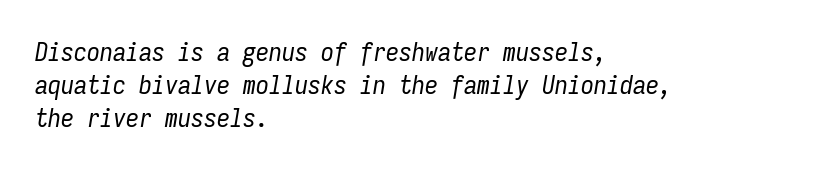
The image shows 26 px text type, italic (leaning right); set left-aligned, normal line spacing (1.27x), normal letter spacing, not underlined.
